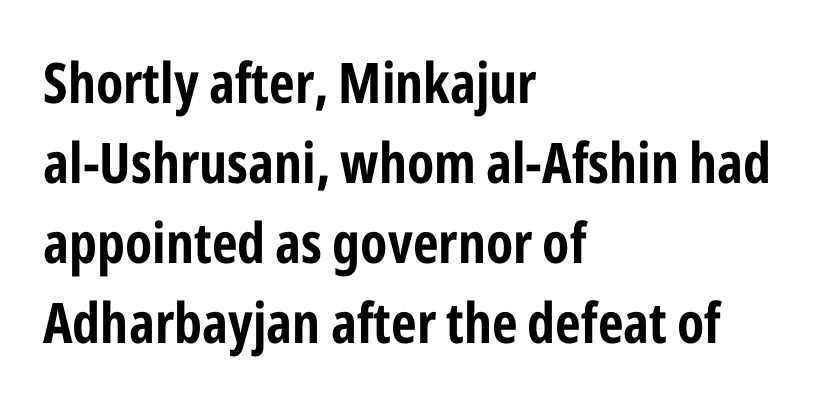
This sample keeps an unexceptional amount of space between lines. Every row of glyphs begins at an identical x-position on the left. Characters remain perfectly vertical along every line. Character widths vary here, with narrow letters taking less room than wide ones.
